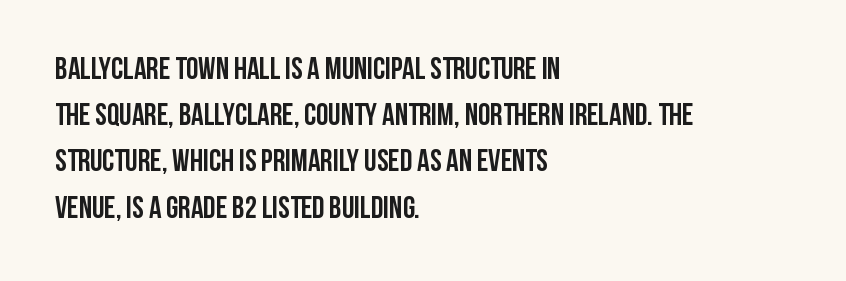
The image shows 31 px semibold, condensed sans-serif type, upright; set left-aligned, normal line spacing (1.49x), normal letter spacing, not underlined; low stroke contrast and a large x-height.
